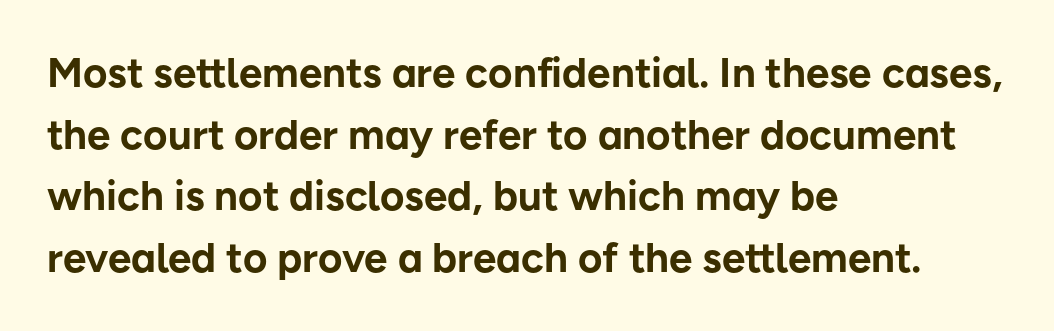
Q: Is the text bold? A: Yes.
Q: Is the text italic (slanted)? A: No, it is upright.
Q: Is the typeface a serif or a sans-serif typeface? A: Sans-serif.
Q: Is the text underlined? A: No.
Q: How is the paragraph aligned? A: Left-aligned.
Q: Is the spacing between letters normal or unusually wide? A: Normal.
Q: Is the spacing between lines tight, normal or loose? A: Normal.
Q: Width (condensed, normal, or wide)? A: Normal.
Q: Stroke contrast? A: Low.
Q: x-height? A: Medium.
Q: Monospaced? A: No.
